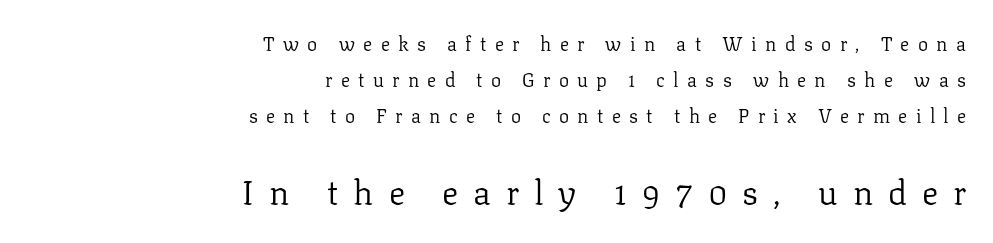
The image shows 34 px regular-weight serif type, upright; set right-aligned, line spacing 1.89x, unusually wide letter spacing (+0.44 em), not underlined; the second (bottom) block is 1.79x larger; low stroke contrast and a medium x-height.
